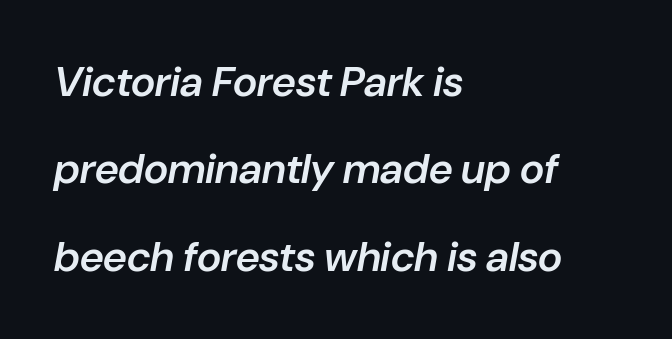
Each line starts at the same left margin while the right side varies. Words appear dense and cohesive because spacing is normal. Compared with typical paragraphs, the rows here are farther apart. Every letter is mildly thick-stroked: semibold rather than bold. The strip under each line holds only bare page. Each letter keeps its own natural width here, so spacing adapts to shape.
